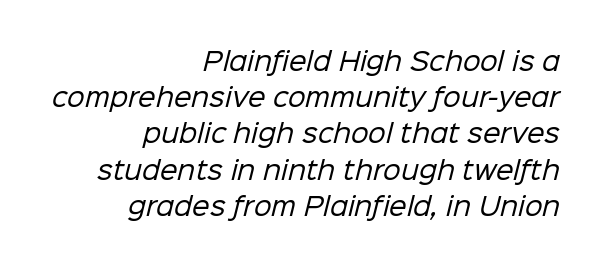
{"bold": "no", "underline": "no", "align": "right", "line_spacing": "normal", "line_spacing_ratio": 1.45, "letter_spacing": "normal", "letter_spacing_em": 0.0, "glyph_px": 25}
